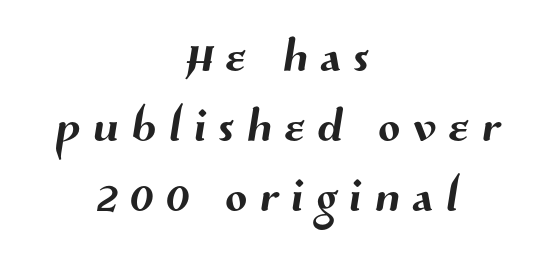
The image shows 64 px sans-serif type; set centered, tight line spacing (1.09x), unusually wide letter spacing (+0.2 em), not underlined; medium stroke contrast and a medium x-height.
